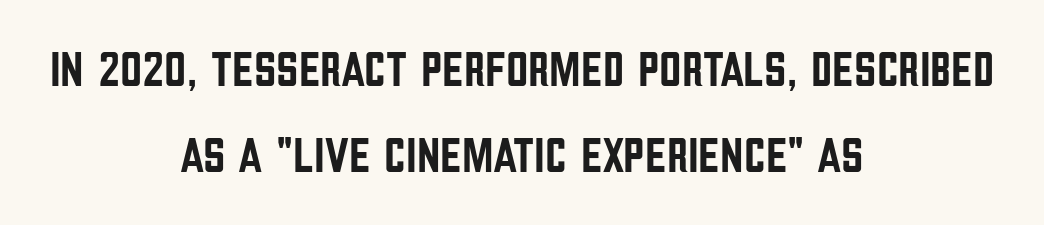
{"serif": "no", "italic": "no", "width": "condensed", "stroke_contrast": "low", "x_height": "large", "monospaced": "no", "underline": "no", "align": "center", "line_spacing_ratio": 1.76, "letter_spacing": "normal", "letter_spacing_em": 0.0, "glyph_px": 49}
